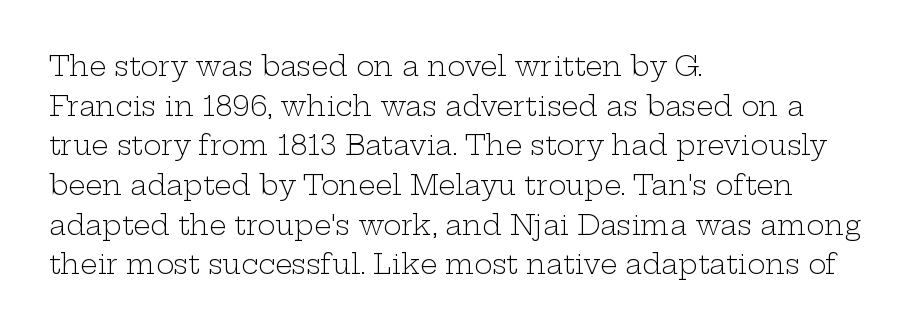
Notice how descenders clear the ascenders below comfortably — that's standard leading. Inter-character spacing is left at the font's built-in metrics. Bare-footed words on every line. The strokes are not fattened; the text isn't bold. A student would call this left alignment; a typographer would say flush left, rag right.
